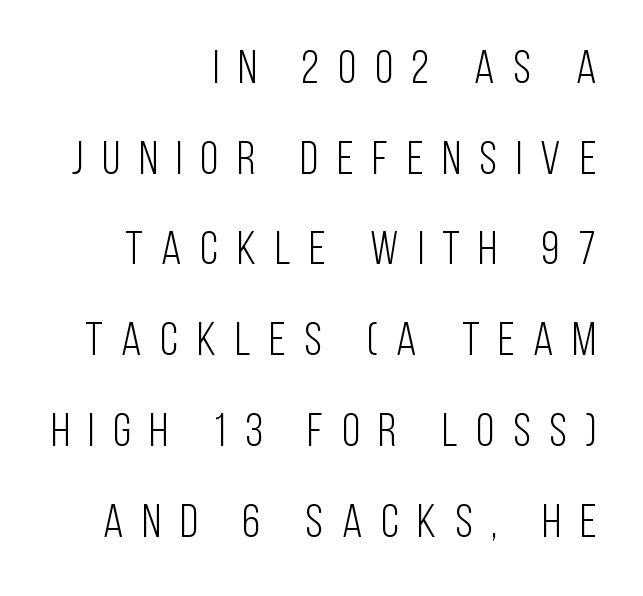
The image shows 47 px light, condensed sans-serif type, upright; set right-aligned, loose line spacing (1.93x), unusually wide letter spacing (+0.4 em), not underlined; low stroke contrast and a large x-height.
